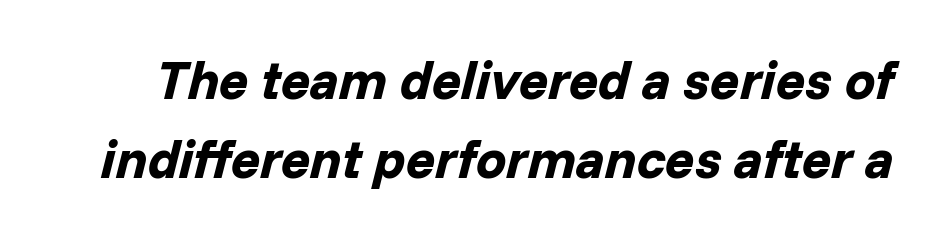
Successive baselines arrive at the customary interval. Observe the ordinary spacing: letters are neighbours, not strangers. A typesetter would call this proportional, since set widths differ per character. On the weight axis this lands at bold, roughly 700. These lines were composed using italics.
